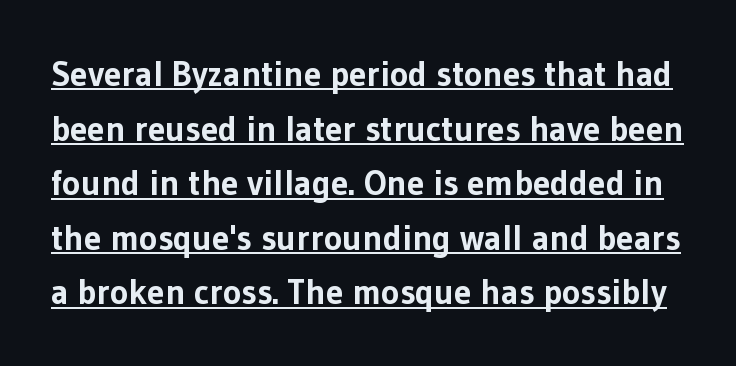
{"serif": "no", "italic": "no", "bold": "yes", "weight": "bold", "width": "normal", "stroke_contrast": "low", "x_height": "medium", "monospaced": "no", "underline": "yes", "line_spacing": "normal", "line_spacing_ratio": 1.56, "letter_spacing": "normal", "letter_spacing_em": 0.0, "glyph_px": 35}
